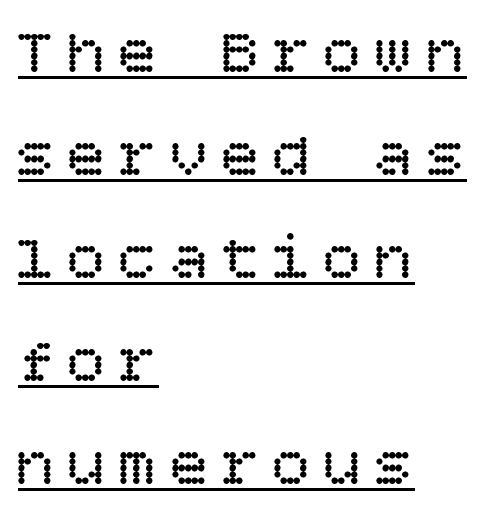
The image shows 64 px regular-weight type, upright; set left-aligned, normal line spacing (1.61x), unusually wide letter spacing (+0.2 em), underlined; low stroke contrast and a large x-height.
